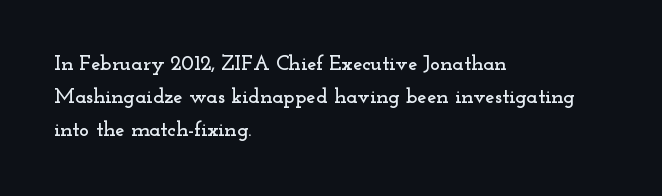
{"italic": "no", "underline": "no", "align": "left", "line_spacing": "normal", "line_spacing_ratio": 1.56, "letter_spacing": "normal", "letter_spacing_em": 0.0, "glyph_px": 21}
